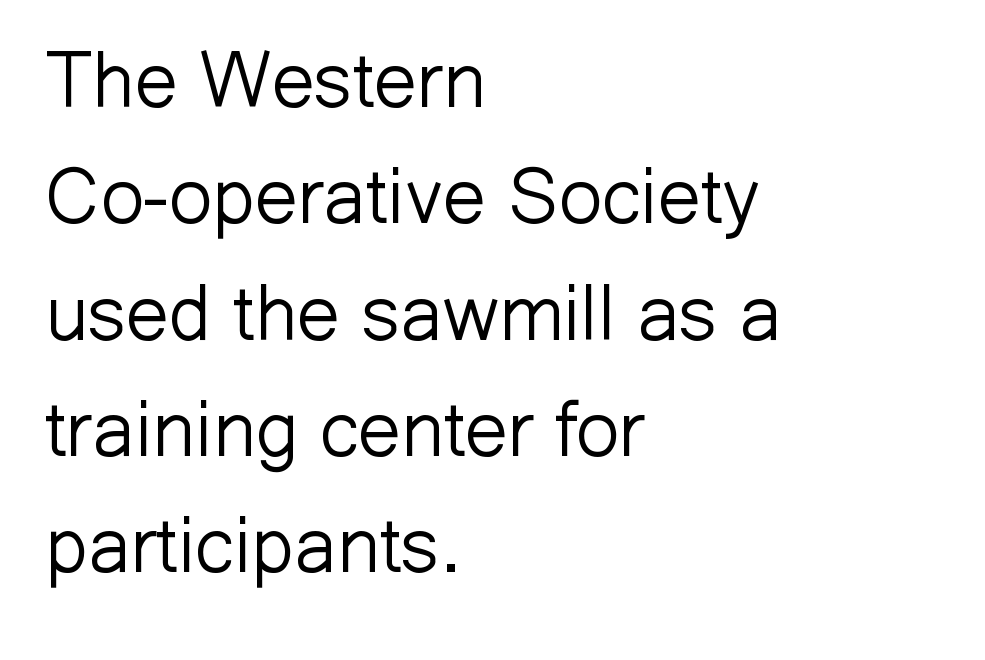
The image shows 77 px light sans-serif type, upright; set left-aligned, normal line spacing (1.51x), normal letter spacing, not underlined; low stroke contrast and a medium x-height.
